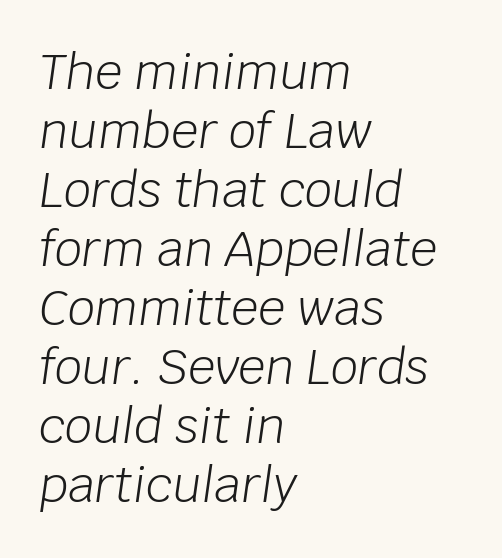
Check under the words: just untouched page. Characters follow at the spacing the type designer built in. Posture: slanted. This sample has the flowing, uneven cadence of proportional lettering. Line beginnings align vertically; line endings do not. Weight: not bold — regular or lighter.
